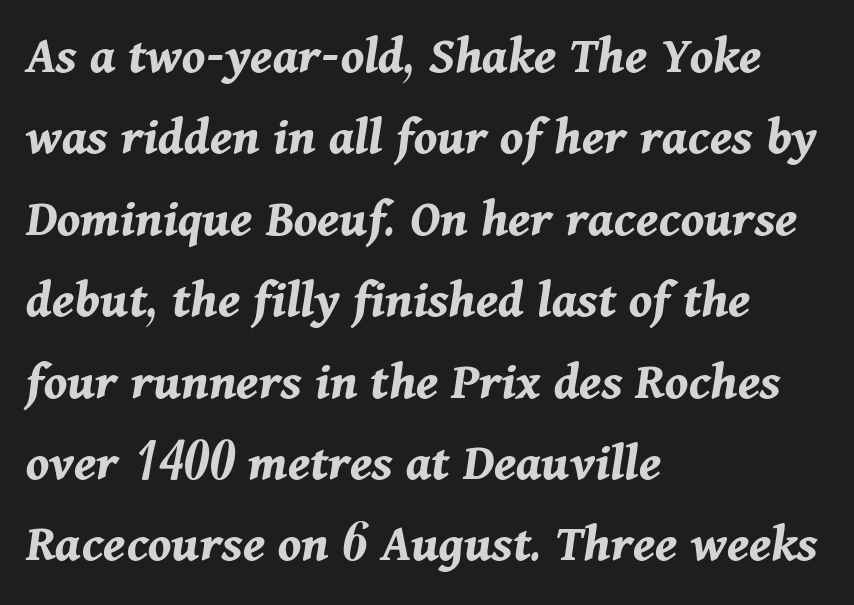
Q: Is the text bold? A: Yes.
Q: Is the text italic (slanted)? A: Yes, it leans right by about 11 degrees.
Q: Is the text underlined? A: No.
Q: How is the paragraph aligned? A: Left-aligned.
Q: Is the spacing between letters normal or unusually wide? A: Normal.
Q: Is the spacing between lines tight, normal or loose? A: Normal.
Q: Width (condensed, normal, or wide)? A: Normal.
Q: Stroke contrast? A: Medium.
Q: x-height? A: Medium.
Q: Monospaced? A: No.
